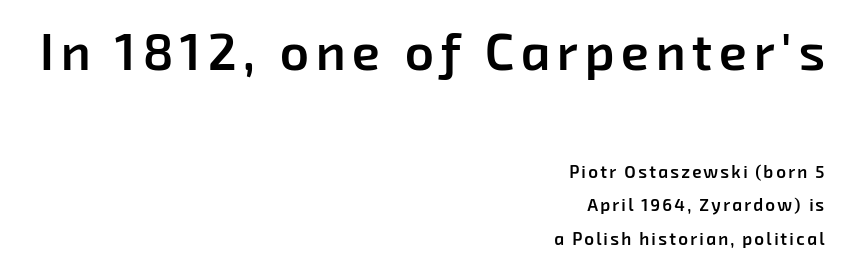
Whoever set this made the first block the dominant, larger element. Airy leading. Character widths vary here, with narrow letters taking less room than wide ones. To sum up the face: it is a sans, with no serifs. The string is rendered with underlining switched off.
